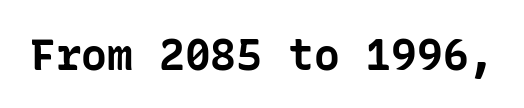
The gap between lines stays unmarked. Honestly, the letter spacing is just normal — you wouldn't notice it. The axis of the letterforms is exactly vertical. The designer went with a sans here, leaving each stem footless. Caption: bold face, heavy strokes.
